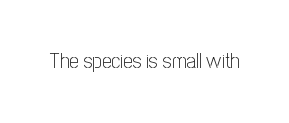
Q: Is the text bold? A: No.
Q: Is the text italic (slanted)? A: No, it is upright.
Q: Is the text underlined? A: No.
Q: Is the spacing between letters normal or unusually wide? A: Normal.
